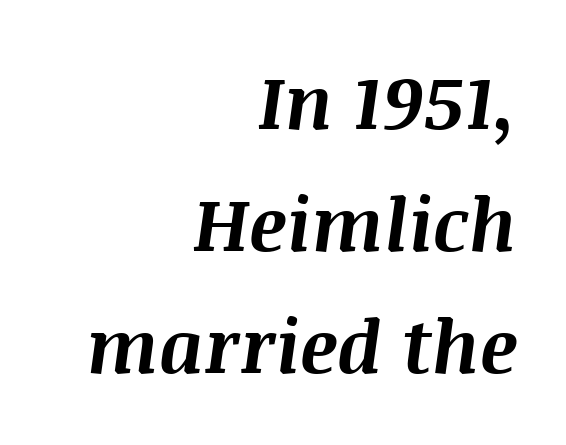
Q: Is the text bold? A: Yes.
Q: Is the text italic (slanted)? A: Yes, it leans right by about 8 degrees.
Q: Is the text underlined? A: No.
Q: How is the paragraph aligned? A: Right-aligned.
Q: Is the spacing between letters normal or unusually wide? A: Normal.
Q: Is the spacing between lines tight, normal or loose? A: Normal.
Q: Width (condensed, normal, or wide)? A: Normal.
Q: Stroke contrast? A: Medium.
Q: x-height? A: Large.
Q: Monospaced? A: No.
